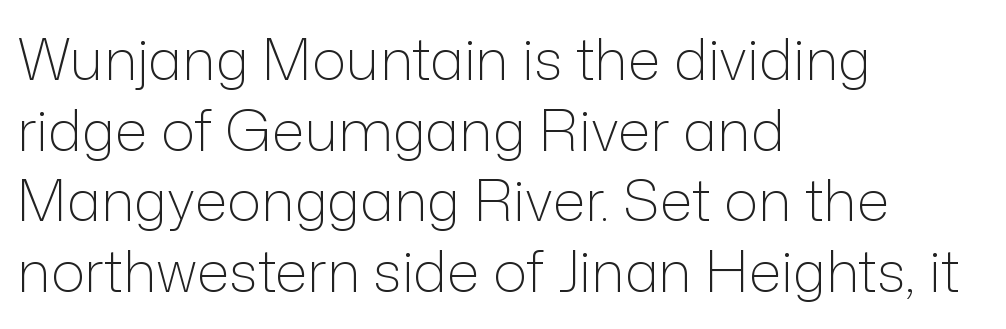
Q: Is the text bold? A: No.
Q: Is the text italic (slanted)? A: No, it is upright.
Q: Is the typeface a serif or a sans-serif typeface? A: Sans-serif.
Q: Is the text underlined? A: No.
Q: How is the paragraph aligned? A: Left-aligned.
Q: Is the spacing between letters normal or unusually wide? A: Normal.
Q: Width (condensed, normal, or wide)? A: Normal.
Q: Stroke contrast? A: Low.
Q: x-height? A: Medium.
Q: Monospaced? A: No.
